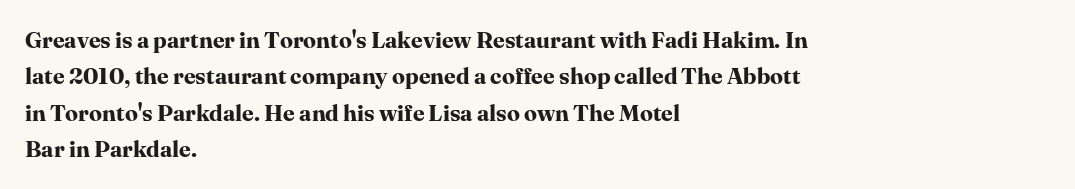
The text block is weighted toward the left margin, trailing off unevenly rightward. These lines carry a lot of weight — the face is fully bold. The letters stand upright; this is a roman face. Each row of text sits above clean, open space. This rendering leaves character spacing at its baseline value.
